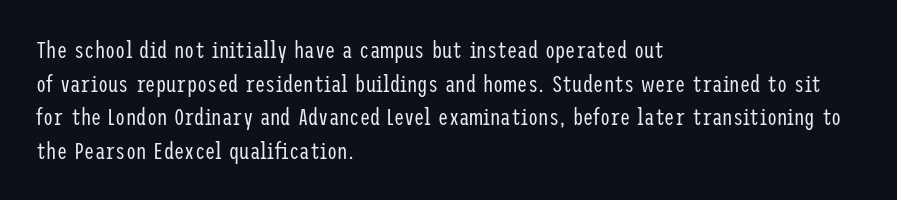
What stands out about the letter spacing? Nothing — it is the standard amount. Type without underlining. You can tell it's not italic because the verticals are truly vertical. Is there much room between lines? A standard amount, neither cramped nor airy.
